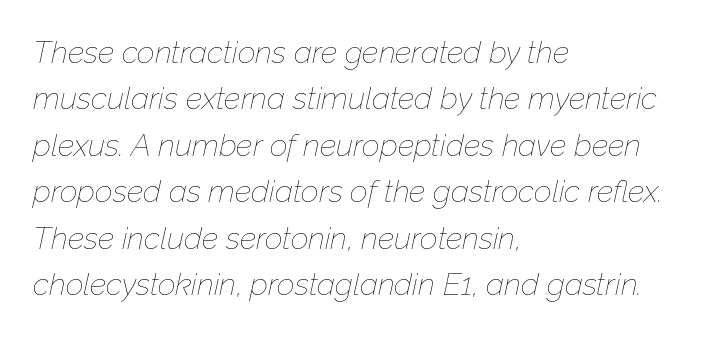
{"italic": "yes", "lean": "right", "slant_degrees": 12, "bold": "no", "weight": "thin", "width": "normal", "stroke_contrast": "low", "x_height": "medium", "monospaced": "no", "underline": "no", "align": "left", "line_spacing": "normal", "line_spacing_ratio": 1.5, "letter_spacing": "normal", "letter_spacing_em": 0.0, "glyph_px": 31}
